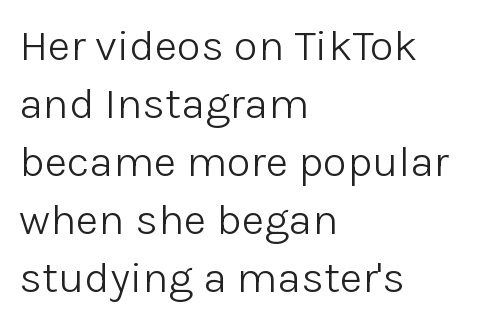
The image shows 44 px light sans-serif type, upright; set left-aligned, normal line spacing (1.32x), normal letter spacing, not underlined; low stroke contrast and a medium x-height.
